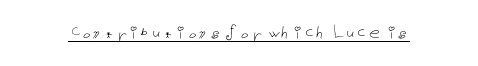
Q: Is the text bold? A: No.
Q: Is the text italic (slanted)? A: No, it is upright.
Q: Is the text underlined? A: Yes.
Q: Is the spacing between letters normal or unusually wide? A: Normal.
